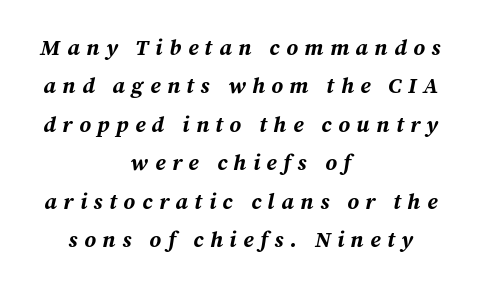
{"italic": "yes", "lean": "right", "slant_degrees": 12, "bold": "yes", "underline": "no", "align": "center", "line_spacing_ratio": 1.75, "letter_spacing": "wide", "letter_spacing_em": 0.3, "glyph_px": 22}
